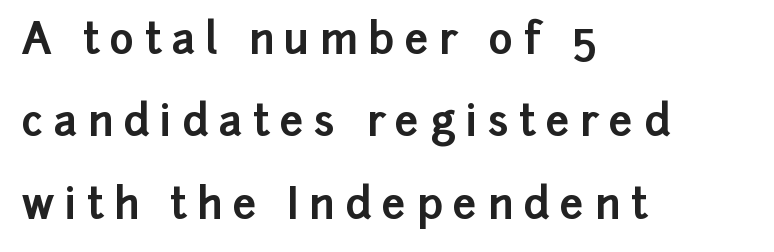
{"serif": "no", "italic": "no", "bold": "yes", "weight": "bold", "width": "normal", "stroke_contrast": "low", "x_height": "medium", "monospaced": "no", "underline": "no", "align": "left", "line_spacing": "loose", "line_spacing_ratio": 1.96, "letter_spacing": "wide", "letter_spacing_em": 0.24, "glyph_px": 42}
